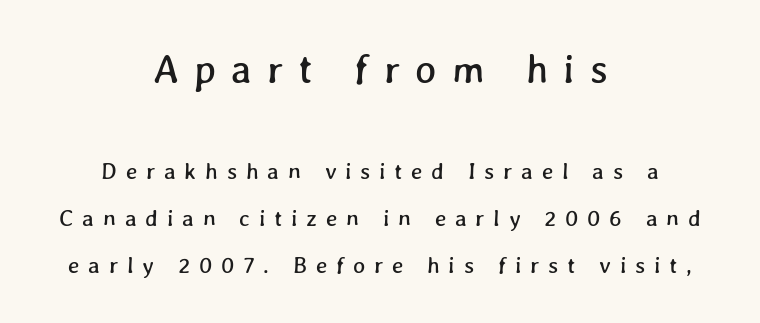
Q: Is the text underlined? A: No.
Q: How is the paragraph aligned? A: Centered.
Q: Is the spacing between letters normal or unusually wide? A: Unusually wide.
Q: Is the spacing between lines tight, normal or loose? A: Loose.
Q: Which block of text is set in a larger size, the first (top) or the second (bottom)? A: The first (top) one.
Q: Width (condensed, normal, or wide)? A: Normal.
Q: Stroke contrast? A: Low.
Q: x-height? A: Medium.
Q: Monospaced? A: No.
